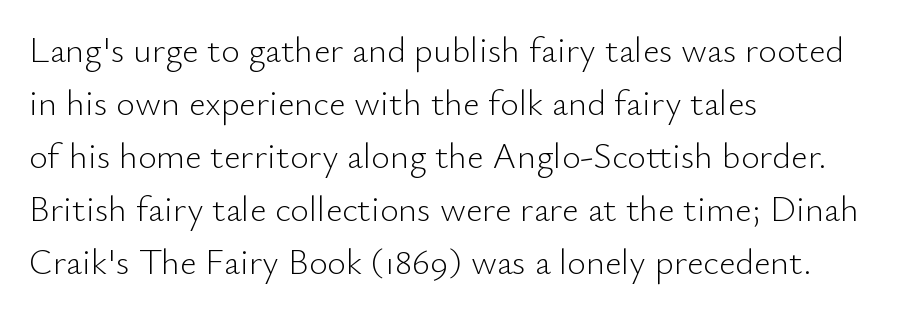
The typography opts for an upright posture over an oblique one. The letters advance in unequal steps, a hallmark of proportional type. A bare baseline throughout the passage. Look at the bottom of the vertical strokes: they stop flat, with no serifs.
